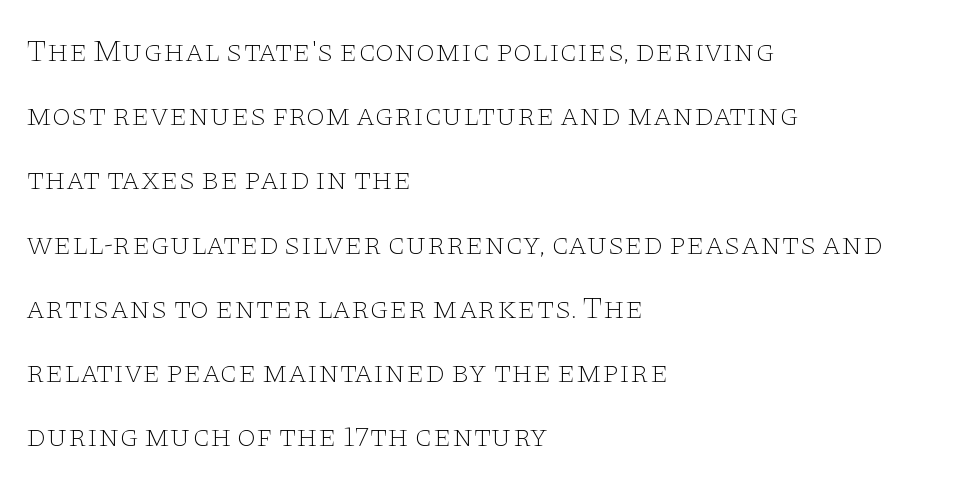
The image shows 31 px thin, wide serif type, upright; set left-aligned, loose line spacing (2.07x), normal letter spacing, not underlined; low stroke contrast and a large x-height.
